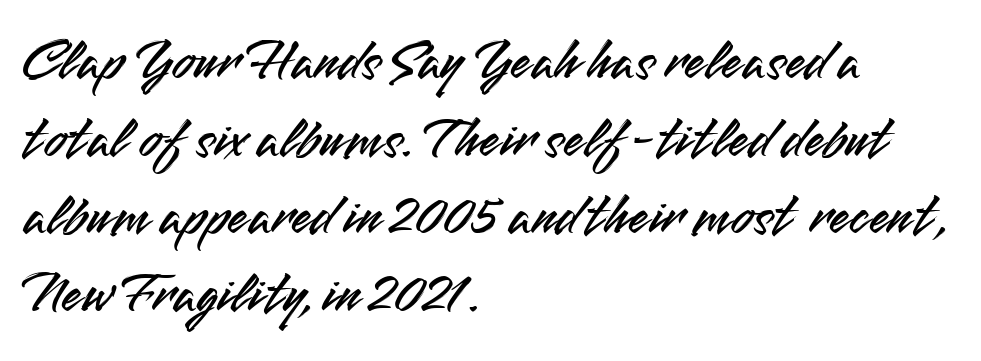
Q: Is the text italic (slanted)? A: Yes.
Q: Is the typeface a serif or a sans-serif typeface? A: Sans-serif.
Q: Is the text underlined? A: No.
Q: How is the paragraph aligned? A: Left-aligned.
Q: Is the spacing between letters normal or unusually wide? A: Normal.
Q: Is the spacing between lines tight, normal or loose? A: Normal.
Q: Width (condensed, normal, or wide)? A: Normal.
Q: Stroke contrast? A: Medium.
Q: x-height? A: Small.
Q: Monospaced? A: No.
